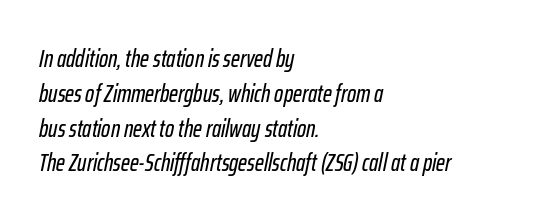
Q: Is the text italic (slanted)? A: Yes, it leans right by about 12 degrees.
Q: Is the text underlined? A: No.
Q: How is the paragraph aligned? A: Left-aligned.
Q: Is the spacing between letters normal or unusually wide? A: Normal.
Q: Is the spacing between lines tight, normal or loose? A: Normal.
